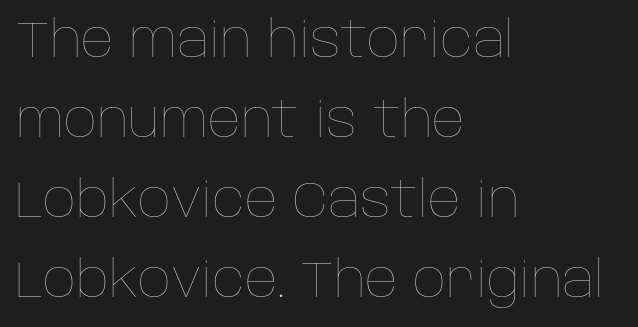
Q: Is the text bold? A: No.
Q: Is the text italic (slanted)? A: No, it is upright.
Q: Is the text underlined? A: No.
Q: How is the paragraph aligned? A: Left-aligned.
Q: Is the spacing between letters normal or unusually wide? A: Normal.
Q: Is the spacing between lines tight, normal or loose? A: Normal.
Q: Width (condensed, normal, or wide)? A: Normal.
Q: Stroke contrast? A: Low.
Q: x-height? A: Large.
Q: Monospaced? A: No.
